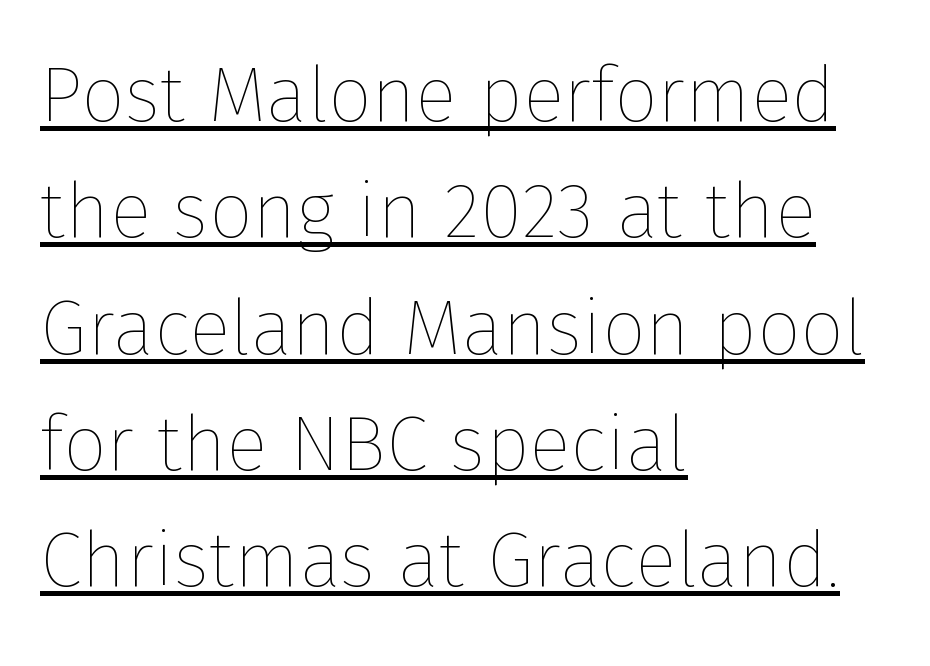
Caption: standard tracking, unaltered. Every stem runs plumb, perpendicular to the baseline. Here the designer chose a conventional face with non-uniform glyph widths. Each line starts at the same left margin while the right side varies. On a weight scale, this lands at 450 or below.
